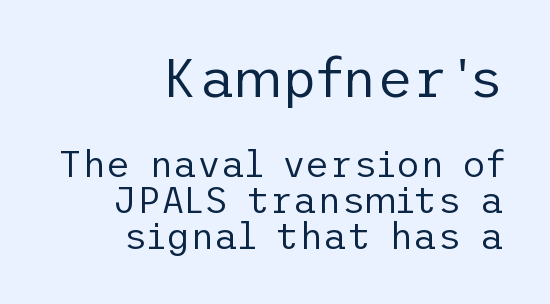
The image shows 55 px regular-weight sans-serif type, upright; set right-aligned, tight line spacing (0.97x), normal letter spacing, not underlined; the first (top) block is 1.49x larger; low stroke contrast and a medium x-height.
